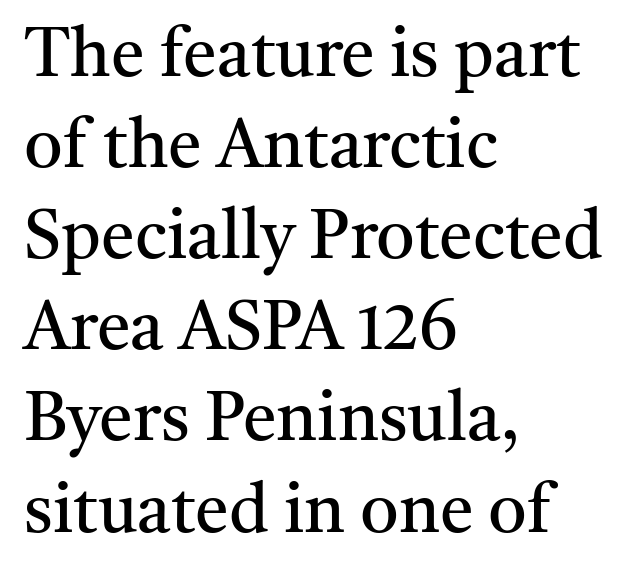
The image shows 68 px regular-weight serif type, upright; set left-aligned, normal line spacing (1.34x), normal letter spacing, not underlined; medium stroke contrast and a medium x-height.
